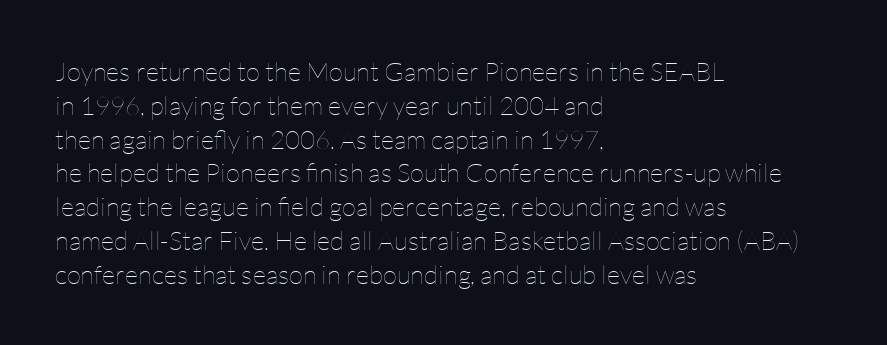
Q: Is the text bold? A: No.
Q: Is the text italic (slanted)? A: No, it is upright.
Q: Is the text underlined? A: No.
Q: How is the paragraph aligned? A: Left-aligned.
Q: Is the spacing between letters normal or unusually wide? A: Normal.
Q: Is the spacing between lines tight, normal or loose? A: Normal.
